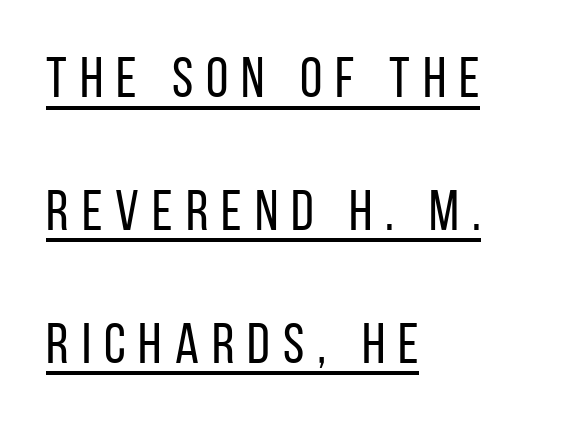
Q: Is the text bold? A: No.
Q: Is the text italic (slanted)? A: No, it is upright.
Q: Is the typeface a serif or a sans-serif typeface? A: Sans-serif.
Q: Is the text underlined? A: Yes.
Q: How is the paragraph aligned? A: Left-aligned.
Q: Is the spacing between letters normal or unusually wide? A: Unusually wide.
Q: Is the spacing between lines tight, normal or loose? A: Loose.
Q: Width (condensed, normal, or wide)? A: Condensed.
Q: Stroke contrast? A: Low.
Q: x-height? A: Large.
Q: Monospaced? A: No.
